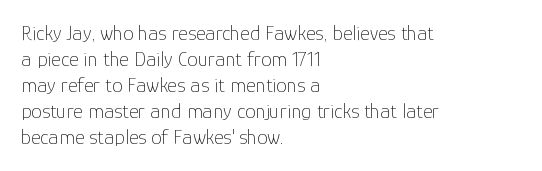
The typography opts for an upright posture over an oblique one. Unmarked baselines from the first word to the last. Students, note that the glyphs here touch the page at normal intervals. Which margin do the lines hug? The left one — the right edge is uneven. The typesetting does not lean heavy: it is not bold.
